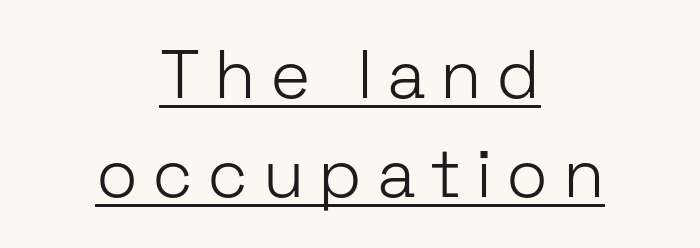
Q: Is the text bold? A: No.
Q: Is the text italic (slanted)? A: No, it is upright.
Q: Is the typeface a serif or a sans-serif typeface? A: Sans-serif.
Q: Is the text underlined? A: Yes.
Q: How is the paragraph aligned? A: Centered.
Q: Is the spacing between letters normal or unusually wide? A: Unusually wide.
Q: Is the spacing between lines tight, normal or loose? A: Normal.
Q: Width (condensed, normal, or wide)? A: Normal.
Q: Stroke contrast? A: Low.
Q: x-height? A: Medium.
Q: Monospaced? A: No.
